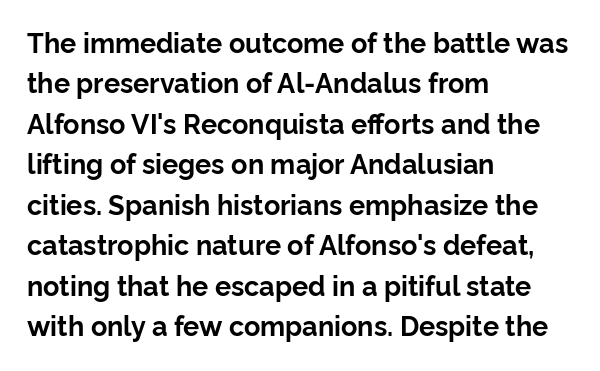
Look at the tracking — it's just the regular setting, nothing added. A classic flush-left, rag-right setting is used for this passage. Lines of text with bare space underneath. The font's upright variant was chosen for this text.
